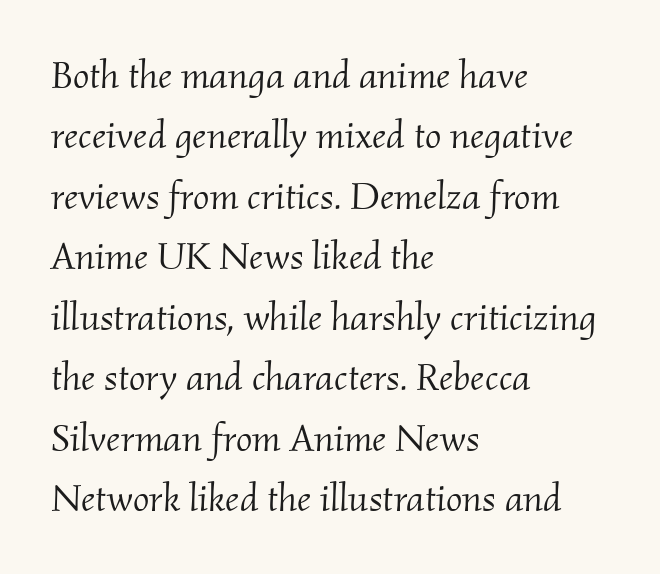
The image shows 39 px light serif type, italic (leaning right); set left-aligned, normal line spacing (1.55x), normal letter spacing, not underlined; medium stroke contrast and a small x-height.
